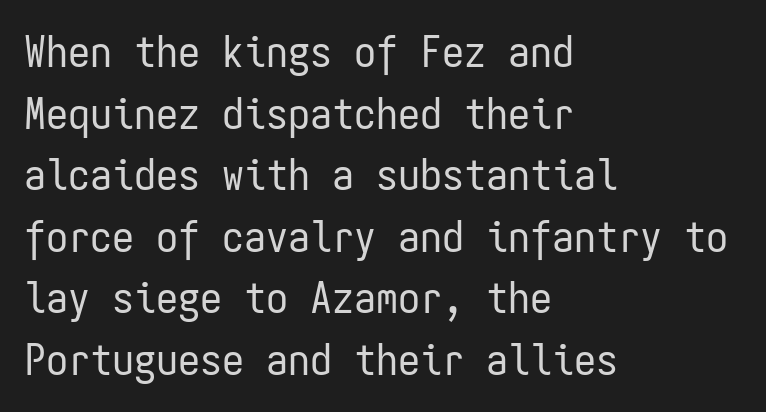
The image shows 44 px regular-weight, condensed sans-serif type, upright, monospaced; set left-aligned, normal line spacing (1.4x), normal letter spacing, not underlined; low stroke contrast and a medium x-height.
